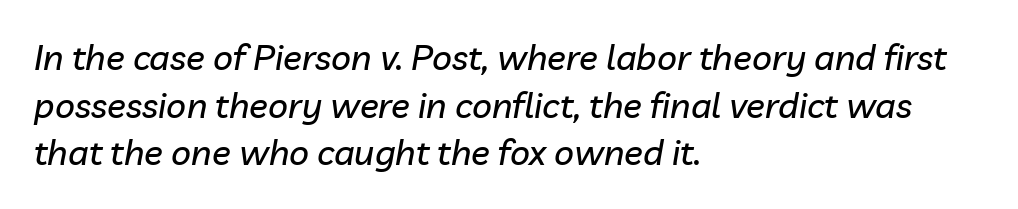
{"italic": "yes", "lean": "right", "slant_degrees": 10, "width": "normal", "stroke_contrast": "low", "x_height": "medium", "monospaced": "no", "underline": "no", "align": "left", "line_spacing": "normal", "line_spacing_ratio": 1.36, "letter_spacing": "normal", "letter_spacing_em": 0.0, "glyph_px": 35}
